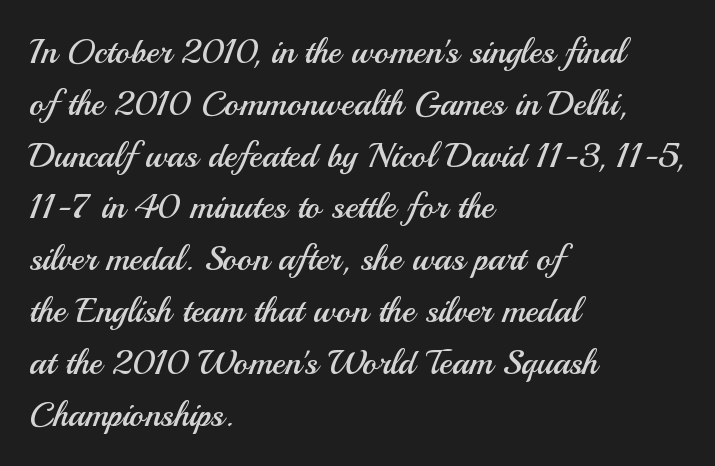
{"serif": "no", "bold": "no", "weight": "regular", "width": "normal", "stroke_contrast": "medium", "x_height": "small", "monospaced": "no", "underline": "no", "align": "left", "line_spacing": "normal", "line_spacing_ratio": 1.48, "letter_spacing": "normal", "letter_spacing_em": 0.0, "glyph_px": 35}
